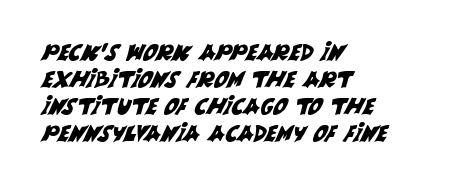
Q: Is the text underlined? A: No.
Q: How is the paragraph aligned? A: Left-aligned.
Q: Is the spacing between letters normal or unusually wide? A: Normal.
